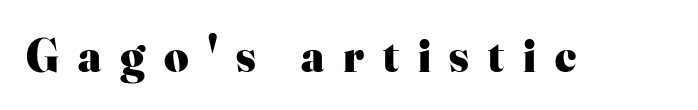
The glyphs are unaccompanied by any horizontal stroke below them. This is heavy type, rendered in bold. Check where the strokes stop: tiny serifs finish them off. Each word looks stretched out because of the extra space between its letters. Here the designer chose a conventional face with non-uniform glyph widths. The type sits square on the baseline with zero lean.
